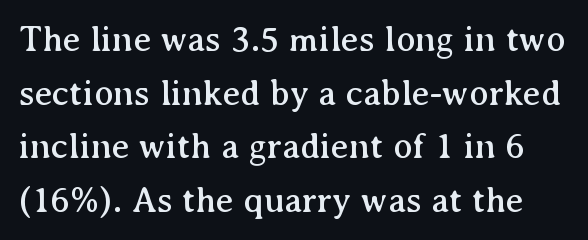
{"serif": "yes", "italic": "no", "width": "normal", "stroke_contrast": "medium", "x_height": "medium", "monospaced": "no", "underline": "no", "line_spacing": "normal", "line_spacing_ratio": 1.49, "letter_spacing": "normal", "letter_spacing_em": 0.0, "glyph_px": 36}
